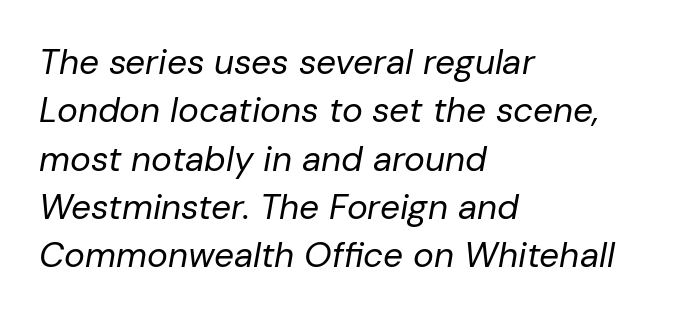
Q: Is the text bold? A: No.
Q: Is the text italic (slanted)? A: Yes, it leans right by about 10 degrees.
Q: Is the text underlined? A: No.
Q: How is the paragraph aligned? A: Left-aligned.
Q: Is the spacing between letters normal or unusually wide? A: Normal.
Q: Is the spacing between lines tight, normal or loose? A: Normal.
Q: Width (condensed, normal, or wide)? A: Normal.
Q: Stroke contrast? A: Low.
Q: x-height? A: Medium.
Q: Monospaced? A: No.
